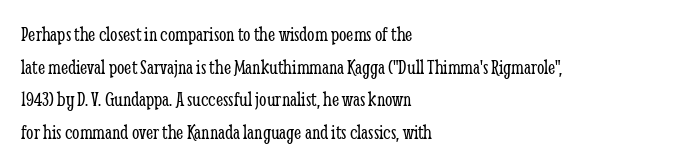
The image shows 21 px text type, upright; set left-aligned, normal line spacing (1.55x), normal letter spacing, not underlined.
